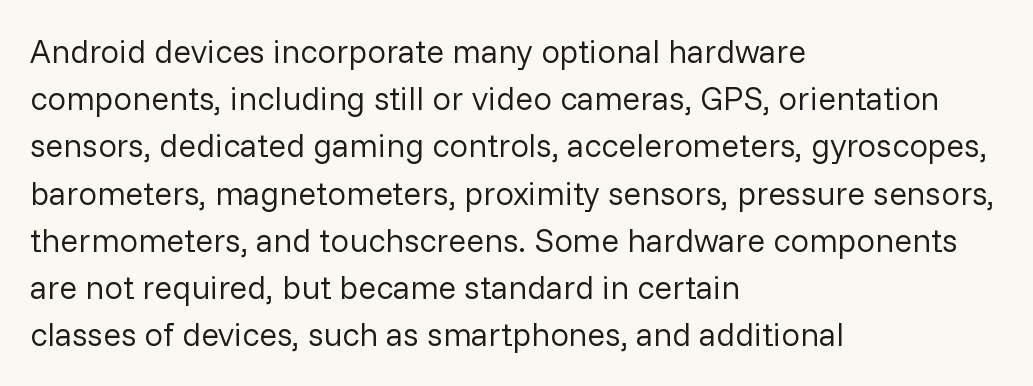
The image shows 33 px regular-weight sans-serif type, upright; set left-aligned, normal line spacing (1.43x), normal letter spacing, not underlined; low stroke contrast and a medium x-height.
